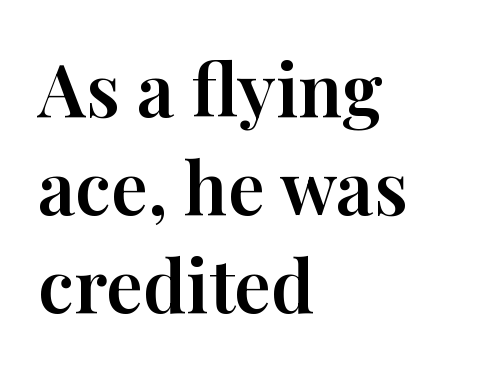
The image shows 73 px serif type, upright; set left-aligned, normal line spacing (1.34x), normal letter spacing, not underlined; high stroke contrast and a medium x-height.
